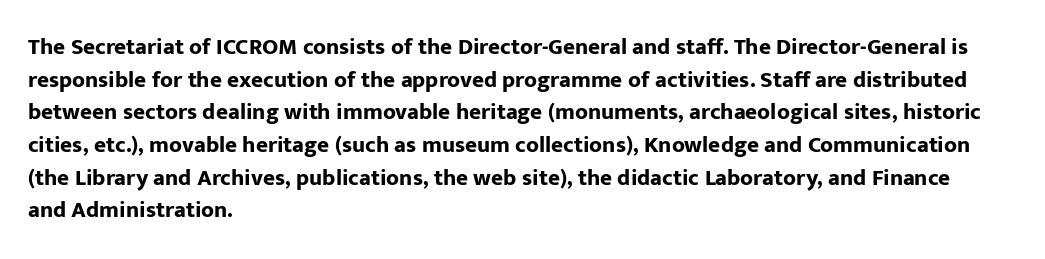
{"italic": "no", "bold": "yes", "underline": "no", "align": "left", "line_spacing": "normal", "line_spacing_ratio": 1.42, "letter_spacing": "normal", "letter_spacing_em": 0.0, "glyph_px": 23}
